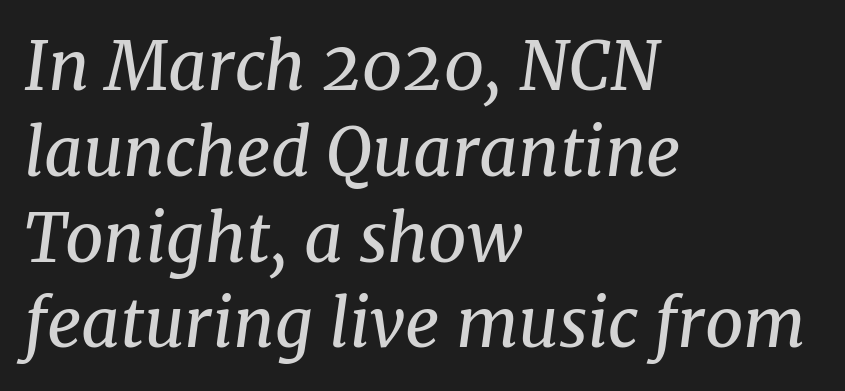
Q: Is the text bold? A: No.
Q: Is the text italic (slanted)? A: Yes, it leans right by about 8 degrees.
Q: Is the typeface a serif or a sans-serif typeface? A: Serif.
Q: Is the text underlined? A: No.
Q: How is the paragraph aligned? A: Left-aligned.
Q: Is the spacing between letters normal or unusually wide? A: Normal.
Q: Is the spacing between lines tight, normal or loose? A: Normal.
Q: Width (condensed, normal, or wide)? A: Normal.
Q: Stroke contrast? A: Medium.
Q: x-height? A: Medium.
Q: Monospaced? A: No.
